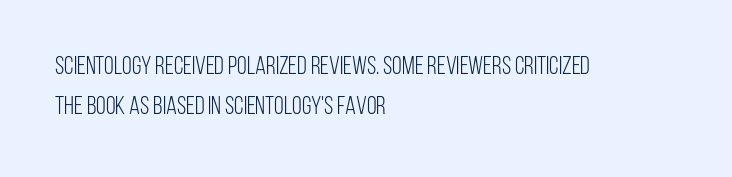
Q: Is the text bold? A: No.
Q: Is the text italic (slanted)? A: No, it is upright.
Q: Is the text underlined? A: No.
Q: How is the paragraph aligned? A: Left-aligned.
Q: Is the spacing between letters normal or unusually wide? A: Normal.
Q: Is the spacing between lines tight, normal or loose? A: Normal.
